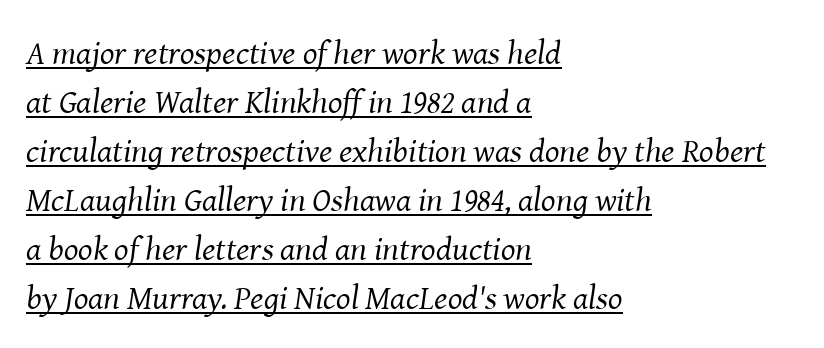
The ragged edge is on the right, which tells us the setting is flush left. Rendered with sloped, italic letterforms. The passage shown stacks its lines at a standard gap. Tracking value appears to be zero — textbook default spacing. Stroke thickness stays within the range of a standard reading face or lighter. The type family on display is of the serif kind.
